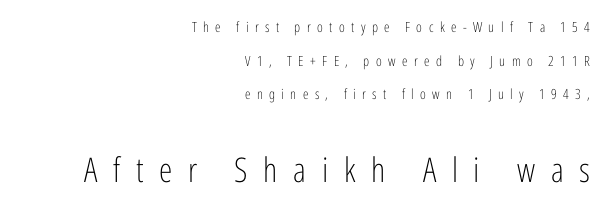
The image shows 34 px light, condensed sans-serif type, upright; set right-aligned, loose line spacing (2.41x), unusually wide letter spacing (+0.46 em), not underlined; the second (bottom) block is 2.43x larger; low stroke contrast and a medium x-height.
